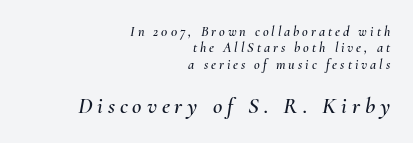
{"italic": "yes", "lean": "right", "slant_degrees": 10, "underline": "no", "align": "right", "line_spacing_ratio": 1.17, "letter_spacing": "wide", "letter_spacing_em": 0.21, "larger_block": "second", "size_ratio": 1.64, "glyph_px": 23}
